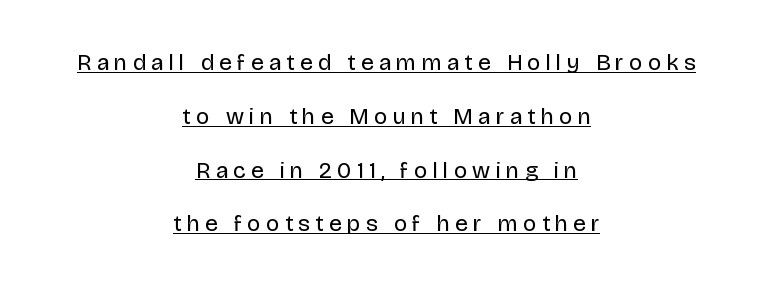
{"italic": "no", "bold": "no", "underline": "yes", "align": "center", "line_spacing": "loose", "line_spacing_ratio": 2.34, "letter_spacing": "wide", "letter_spacing_em": 0.24, "glyph_px": 23}
